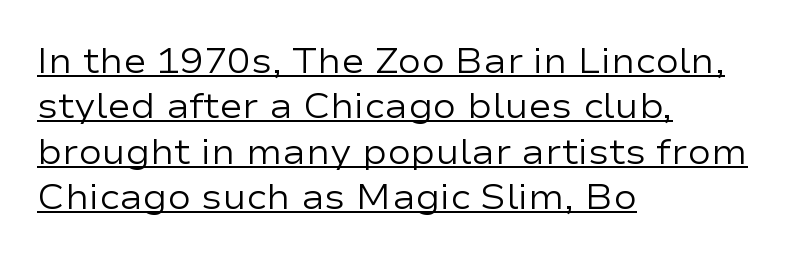
The image shows 35 px regular-weight, wide sans-serif type, upright; set left-aligned, normal line spacing (1.3x), normal letter spacing, underlined; low stroke contrast and a medium x-height.
